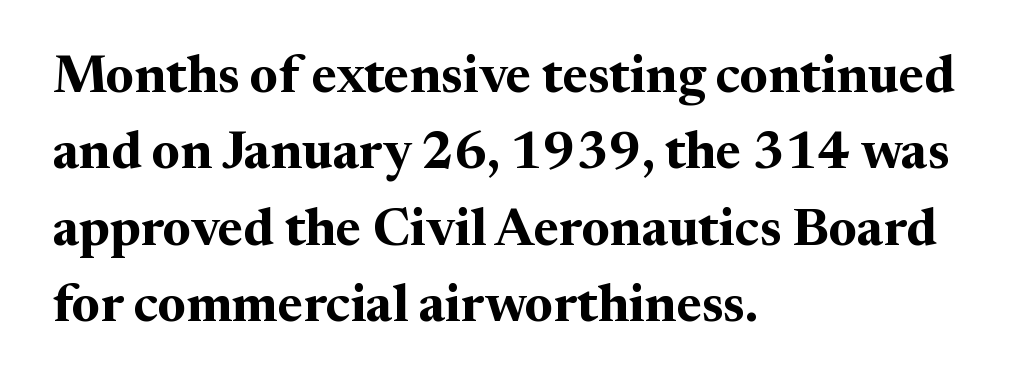
Q: Is the text bold? A: Yes.
Q: Is the text italic (slanted)? A: No, it is upright.
Q: Is the typeface a serif or a sans-serif typeface? A: Serif.
Q: Is the text underlined? A: No.
Q: How is the paragraph aligned? A: Left-aligned.
Q: Is the spacing between letters normal or unusually wide? A: Normal.
Q: Is the spacing between lines tight, normal or loose? A: Normal.
Q: Width (condensed, normal, or wide)? A: Normal.
Q: Stroke contrast? A: Medium.
Q: x-height? A: Medium.
Q: Monospaced? A: No.
